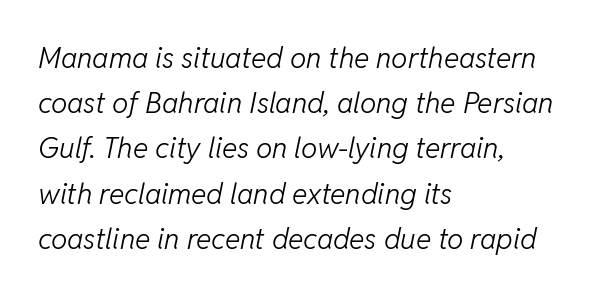
{"italic": "yes", "lean": "right", "slant_degrees": 11, "bold": "no", "weight": "light", "width": "normal", "stroke_contrast": "low", "x_height": "medium", "monospaced": "no", "underline": "no", "align": "left", "line_spacing": "normal", "line_spacing_ratio": 1.56, "letter_spacing": "normal", "letter_spacing_em": 0.0, "glyph_px": 29}
